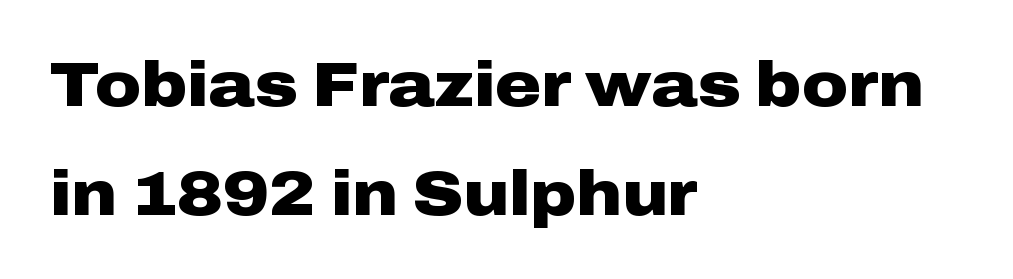
{"serif": "no", "italic": "no", "bold": "yes", "weight": "heavy", "width": "wide", "stroke_contrast": "low", "x_height": "medium", "monospaced": "no", "underline": "no", "align": "left", "line_spacing_ratio": 1.73, "letter_spacing": "normal", "letter_spacing_em": 0.0, "glyph_px": 63}
